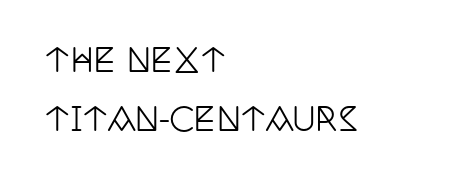
Q: Is the text italic (slanted)? A: No, it is upright.
Q: Is the typeface a serif or a sans-serif typeface? A: Serif.
Q: Is the text underlined? A: No.
Q: How is the paragraph aligned? A: Left-aligned.
Q: Is the spacing between letters normal or unusually wide? A: Normal.
Q: Width (condensed, normal, or wide)? A: Condensed.
Q: Stroke contrast? A: Low.
Q: x-height? A: Large.
Q: Monospaced? A: No.
